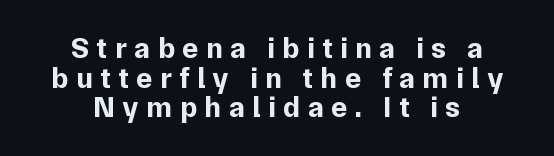
The image shows 30 px bold sans-serif type, upright; set centered, tight line spacing (0.99x), unusually wide letter spacing (+0.25 em), not underlined; low stroke contrast and a medium x-height.
